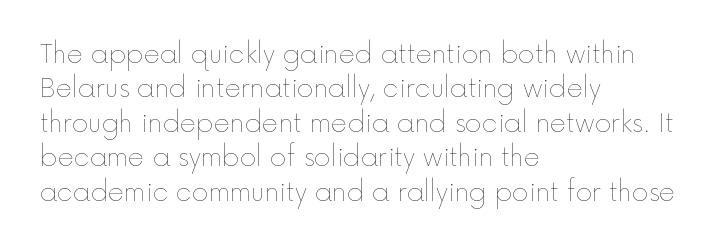
Spacing between characters is what you'd get straight out of the box. The passage shown is not underscored anywhere. The lines in this sample share a left origin and differ only in where they stop. The lines sit at an ordinary, default distance from one another. Is the type heavy? It reads as light-to-regular instead.
